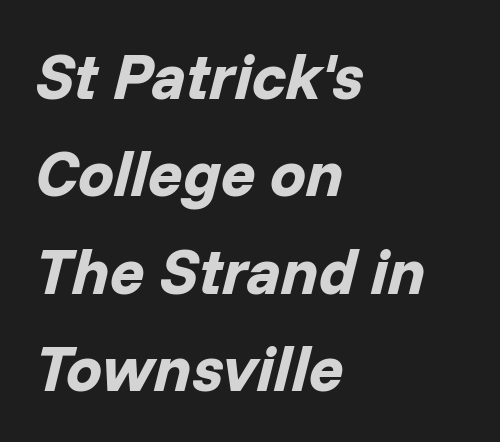
Nobody touched the tracking dial on this one. The glyphs are unaccompanied by any horizontal stroke below them. In CSS terms this would be text-align: left. Looking at the ascenders, they clearly lean. Reading down the column, the eye jumps a familiar distance to each next line.
